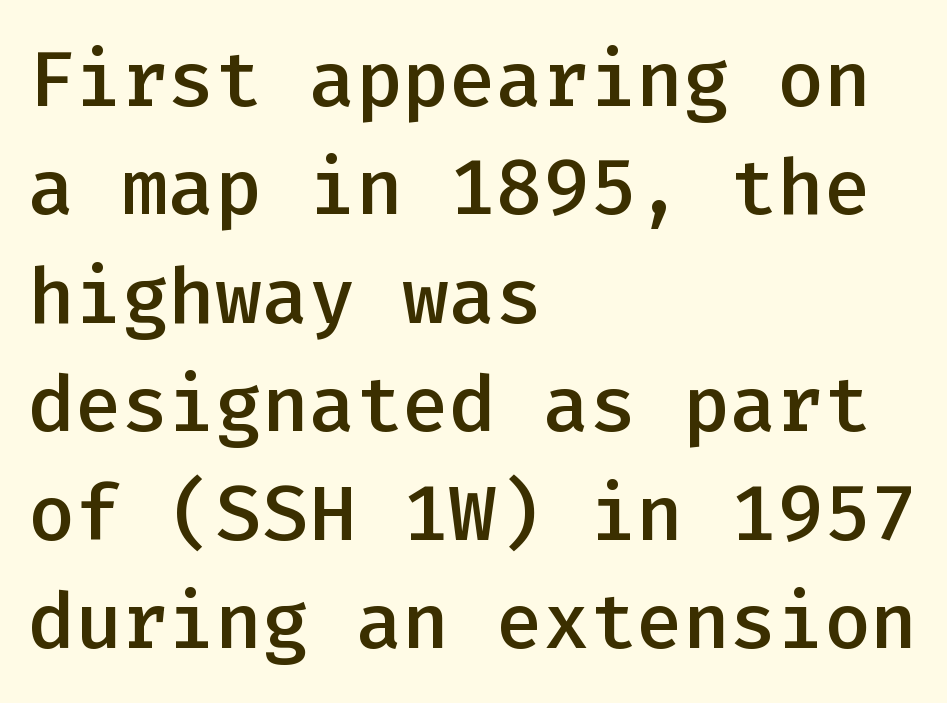
Beneath every word, the page is bare. This sample uses a sans-serif face. Line beginnings align vertically; line endings do not. Tall strokes in this sample are plumb rather than angled. The line-height multiplier appears to be the usual default. Each letter, wide or thin by design, is forced into the same width here.
